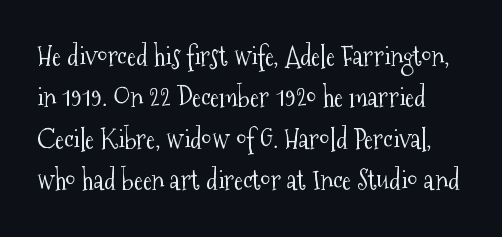
The image shows 27 px text type, upright; set normal line spacing (1.53x), normal letter spacing, not underlined.
